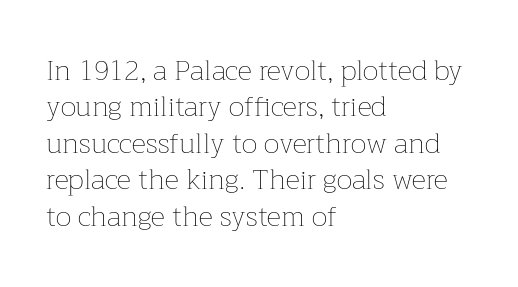
Caption: face not bold, strokes unweighted. What's the leading like? Ordinary, nothing unusual. Anything drawn beneath the words? Only blank space. Short note: letters normally spaced. The face used here is proportionally spaced, like ordinary book or web type. The paragraph shown leans on its left margin.
